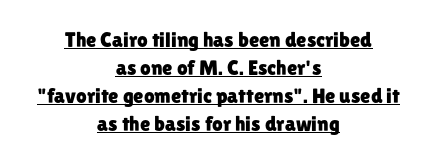
Q: Is the text italic (slanted)? A: No, it is upright.
Q: Is the text underlined? A: Yes.
Q: How is the paragraph aligned? A: Centered.
Q: Is the spacing between letters normal or unusually wide? A: Normal.
Q: Is the spacing between lines tight, normal or loose? A: Normal.
